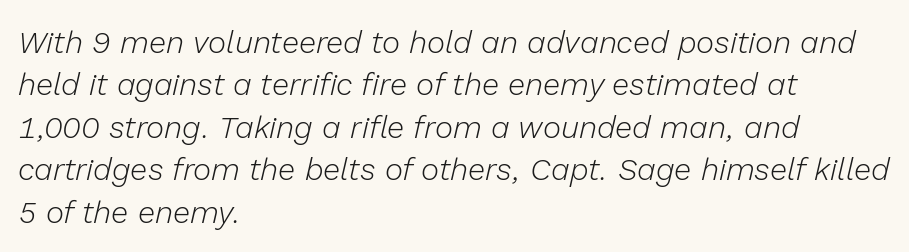
The image shows 31 px light type, italic (leaning right); set left-aligned, normal line spacing (1.37x), normal letter spacing, not underlined; low stroke contrast and a medium x-height.
